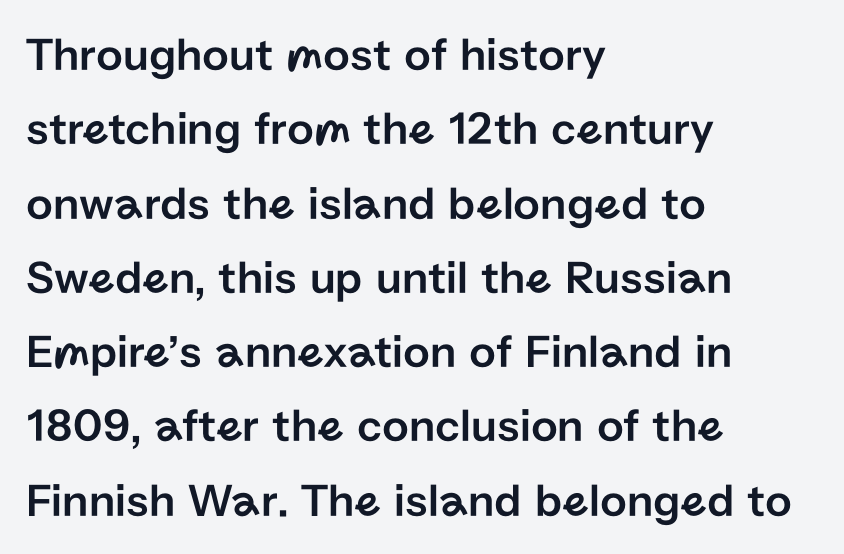
Q: Is the text italic (slanted)? A: No, it is upright.
Q: Is the typeface a serif or a sans-serif typeface? A: Sans-serif.
Q: Is the text underlined? A: No.
Q: How is the paragraph aligned? A: Left-aligned.
Q: Is the spacing between letters normal or unusually wide? A: Normal.
Q: Is the spacing between lines tight, normal or loose? A: Normal.
Q: Width (condensed, normal, or wide)? A: Normal.
Q: Stroke contrast? A: Low.
Q: x-height? A: Medium.
Q: Monospaced? A: No.
